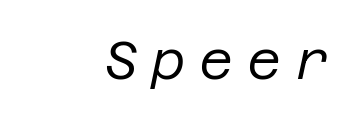
An italicized treatment has been applied to the whole sample. In terms of letterspacing, this is a distinctly airy, spread setting. No heavy texture on the line: the type isn't bold. The specimen omits any rule beneath the text block's lines.
